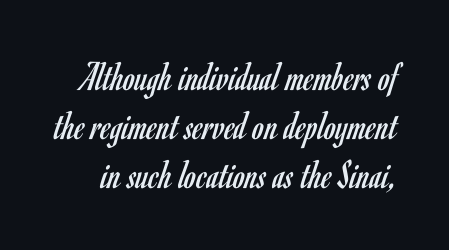
{"serif": "no", "bold": "no", "weight": "regular", "width": "condensed", "stroke_contrast": "low", "x_height": "small", "monospaced": "no", "underline": "no", "line_spacing_ratio": 1.17, "letter_spacing": "normal", "letter_spacing_em": 0.0, "glyph_px": 42}
